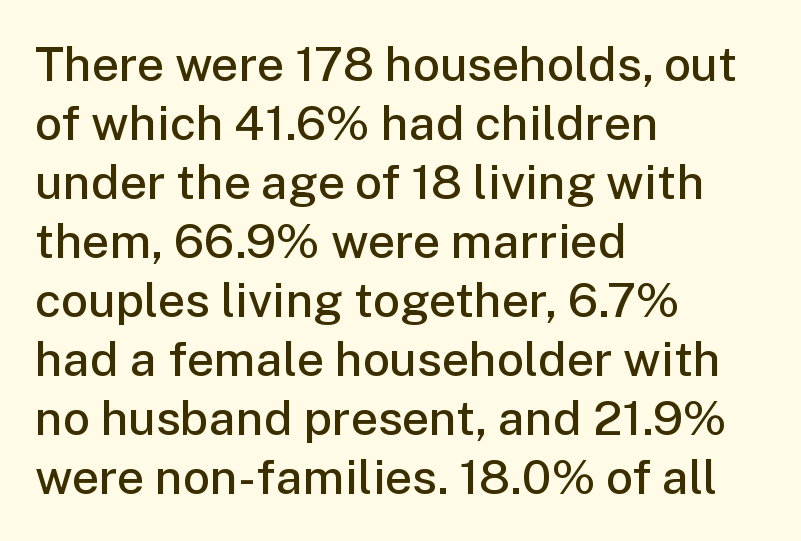
The image shows 48 px semibold sans-serif type, upright; set left-aligned, line spacing 1.23x, normal letter spacing, not underlined; low stroke contrast and a medium x-height.
